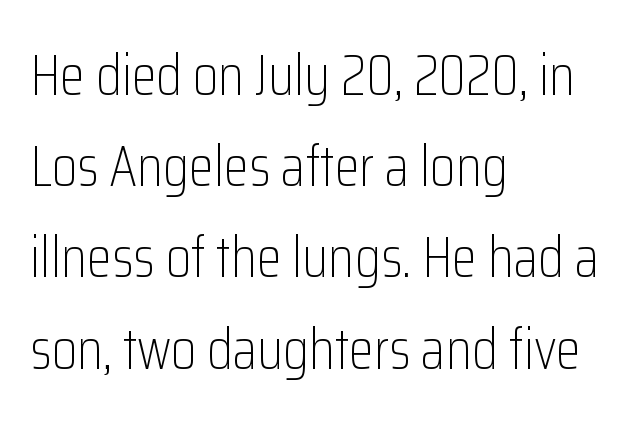
The face used here is proportionally spaced, like ordinary book or web type. The foot of each line stays bare and open. Regular leading. The font family rendered here belongs to the sans-serif group. Do the letters lean? They stand straight.
